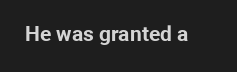
Q: Is the text bold? A: Yes.
Q: Is the text italic (slanted)? A: No, it is upright.
Q: Is the text underlined? A: No.
Q: Is the spacing between letters normal or unusually wide? A: Normal.
